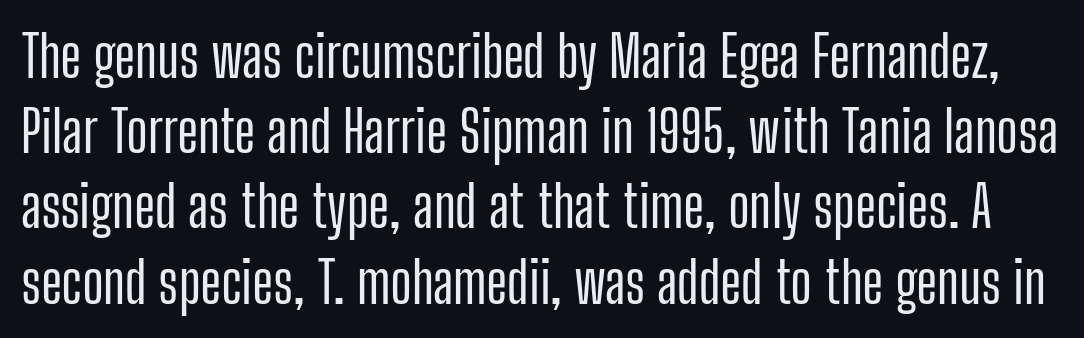
Q: Is the text italic (slanted)? A: No, it is upright.
Q: Is the typeface a serif or a sans-serif typeface? A: Sans-serif.
Q: Is the text underlined? A: No.
Q: Is the spacing between letters normal or unusually wide? A: Normal.
Q: Is the spacing between lines tight, normal or loose? A: Normal.
Q: Width (condensed, normal, or wide)? A: Condensed.
Q: Stroke contrast? A: Low.
Q: x-height? A: Medium.
Q: Monospaced? A: No.
